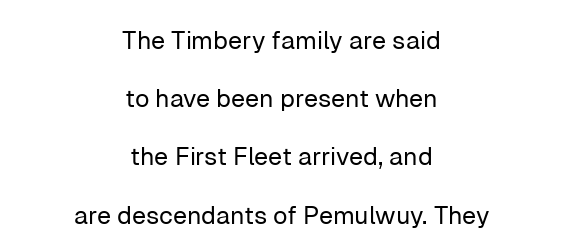
The image shows 25 px text type, upright; set centered, loose line spacing (2.33x), normal letter spacing, not underlined.
